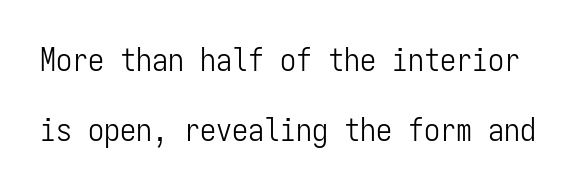
{"serif": "no", "italic": "no", "bold": "no", "weight": "light", "width": "condensed", "stroke_contrast": "low", "x_height": "medium", "monospaced": "yes", "underline": "no", "line_spacing": "loose", "line_spacing_ratio": 2.19, "letter_spacing": "normal", "letter_spacing_em": 0.0, "glyph_px": 32}
